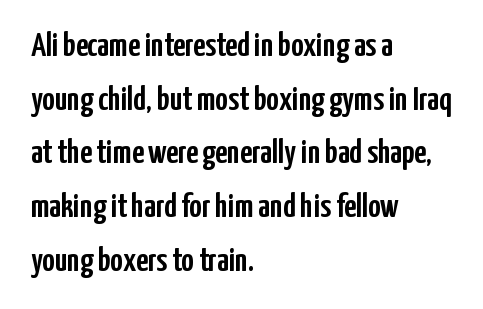
Italic: no, the glyphs are upright roman. Here the designer chose a conventional face with non-uniform glyph widths. Layout note: lines flush left. Decoration check: the copy has no underline. Inter-character spacing is left at the font's built-in metrics.
